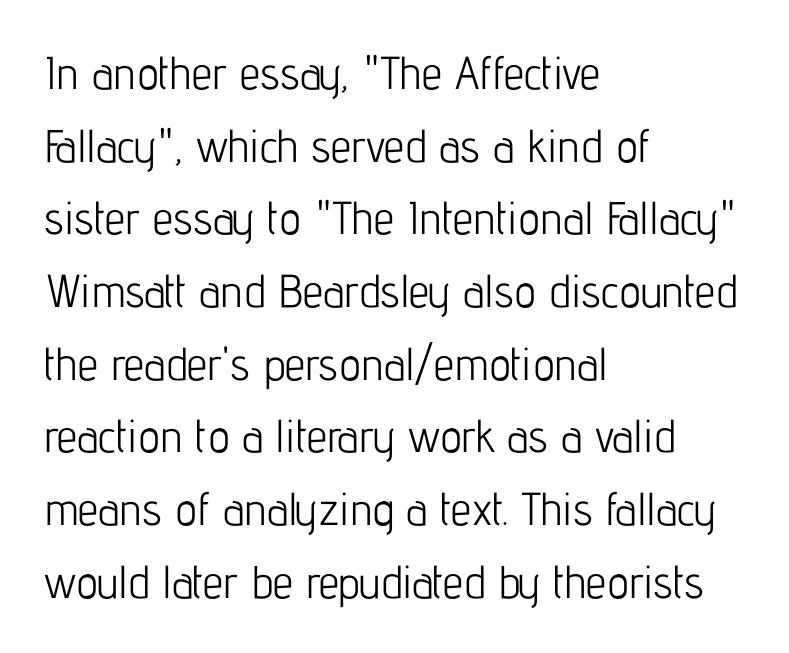
Q: Is the text bold? A: No.
Q: Is the text italic (slanted)? A: No, it is upright.
Q: Is the typeface a serif or a sans-serif typeface? A: Sans-serif.
Q: Is the text underlined? A: No.
Q: How is the paragraph aligned? A: Left-aligned.
Q: Is the spacing between letters normal or unusually wide? A: Normal.
Q: Is the spacing between lines tight, normal or loose? A: Normal.
Q: Width (condensed, normal, or wide)? A: Condensed.
Q: Stroke contrast? A: Low.
Q: x-height? A: Medium.
Q: Monospaced? A: No.
